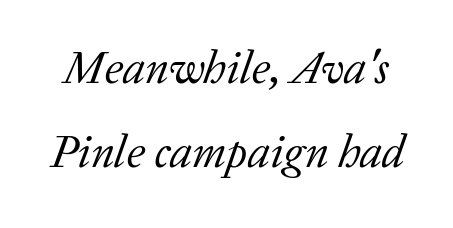
The image shows 46 px regular-weight serif type, italic (leaning right); set line spacing 1.83x, normal letter spacing, not underlined; low stroke contrast and a medium x-height.
